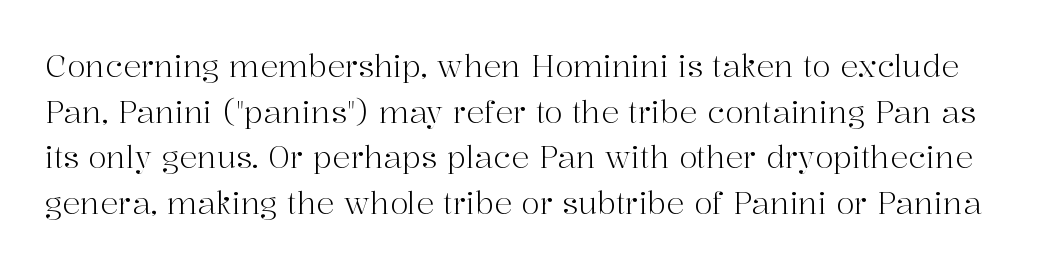
{"serif": "yes", "italic": "no", "bold": "no", "weight": "light", "width": "normal", "stroke_contrast": "high", "x_height": "medium", "monospaced": "no", "underline": "no", "line_spacing": "normal", "line_spacing_ratio": 1.52, "letter_spacing": "normal", "letter_spacing_em": 0.0, "glyph_px": 30}
